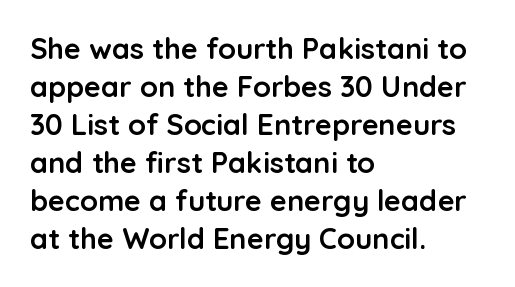
Q: Is the text bold? A: Yes.
Q: Is the text italic (slanted)? A: No, it is upright.
Q: Is the typeface a serif or a sans-serif typeface? A: Sans-serif.
Q: Is the text underlined? A: No.
Q: How is the paragraph aligned? A: Left-aligned.
Q: Is the spacing between letters normal or unusually wide? A: Normal.
Q: Is the spacing between lines tight, normal or loose? A: Normal.
Q: Width (condensed, normal, or wide)? A: Normal.
Q: Stroke contrast? A: Low.
Q: x-height? A: Medium.
Q: Monospaced? A: No.
